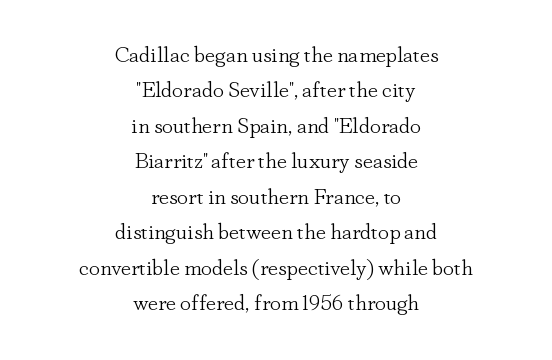
{"italic": "no", "bold": "no", "underline": "no", "align": "center", "line_spacing": "normal", "line_spacing_ratio": 1.61, "letter_spacing": "normal", "letter_spacing_em": 0.0, "glyph_px": 22}
